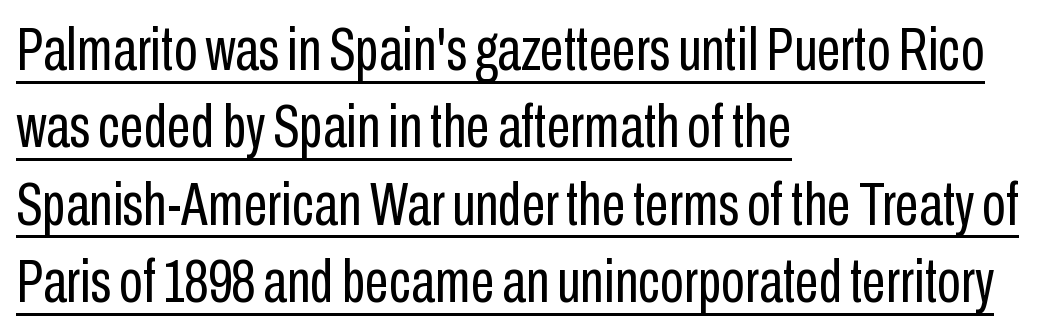
Q: Is the text bold? A: No.
Q: Is the text italic (slanted)? A: No, it is upright.
Q: Is the typeface a serif or a sans-serif typeface? A: Sans-serif.
Q: Is the text underlined? A: Yes.
Q: How is the paragraph aligned? A: Left-aligned.
Q: Is the spacing between letters normal or unusually wide? A: Normal.
Q: Is the spacing between lines tight, normal or loose? A: Normal.
Q: Width (condensed, normal, or wide)? A: Condensed.
Q: Stroke contrast? A: Low.
Q: x-height? A: Medium.
Q: Monospaced? A: No.
